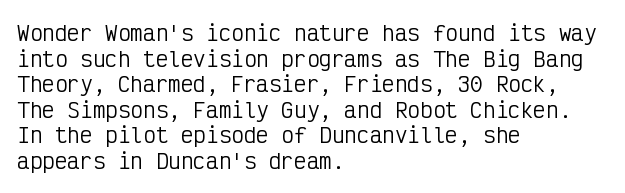
The image shows 21 px text type, upright; set left-aligned, line spacing 1.22x, normal letter spacing, not underlined.
